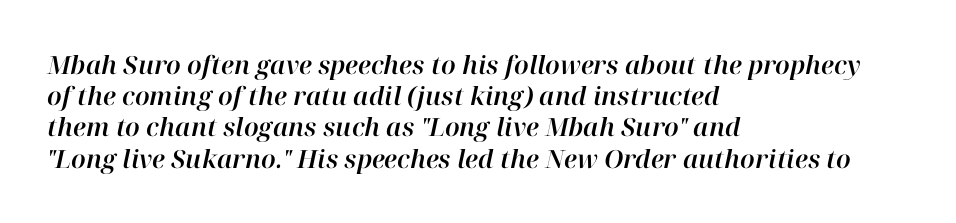
{"italic": "yes", "lean": "right", "slant_degrees": 12, "underline": "no", "align": "left", "line_spacing": "normal", "line_spacing_ratio": 1.25, "letter_spacing": "normal", "letter_spacing_em": 0.0, "glyph_px": 25}
